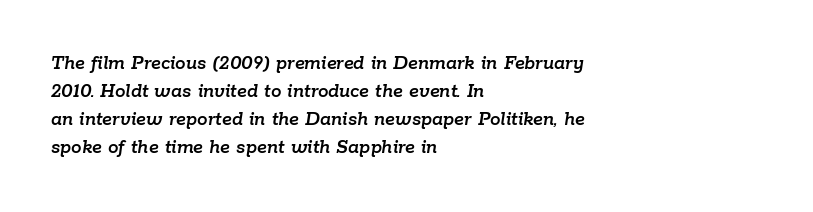
Q: Is the text italic (slanted)? A: Yes, it leans right by about 9 degrees.
Q: Is the text underlined? A: No.
Q: How is the paragraph aligned? A: Left-aligned.
Q: Is the spacing between letters normal or unusually wide? A: Normal.
Q: Is the spacing between lines tight, normal or loose? A: Normal.
